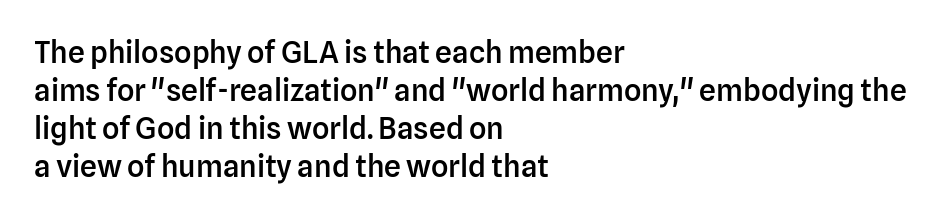
{"serif": "no", "italic": "no", "bold": "semi", "weight": "semibold", "width": "normal", "stroke_contrast": "low", "x_height": "medium", "monospaced": "no", "underline": "no", "align": "left", "line_spacing": "normal", "line_spacing_ratio": 1.27, "letter_spacing": "normal", "letter_spacing_em": 0.0, "glyph_px": 30}
